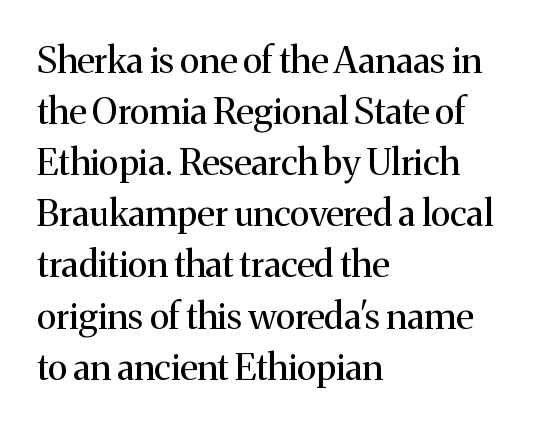
The type family on display is of the serif kind. There is no visible air inserted between adjacent glyphs. Note the varied advance widths — an 'i' is clearly narrower than an 'm'. Layout note: lines flush left. The foot of each line stays bare and open. Does the lettering tilt? It doesn't — this is upright.
